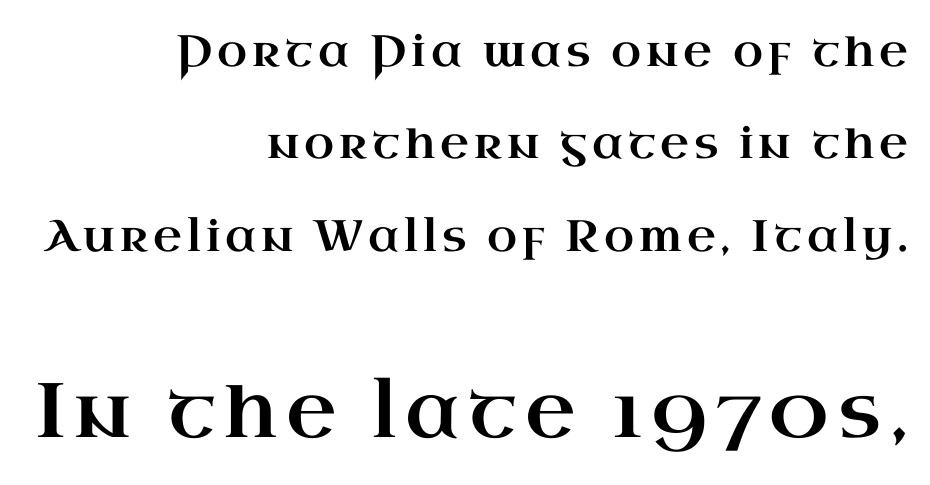
Teacher's note: observe the even right margin — that is flush-right alignment. Old-style or modern, the face here clearly has serifs. The letters stand upright; this is a roman face. Between these two stacked blocks, the lower one wins on size. Proportional: the letters do not fall into vertical columns. Reading down the column, the eye jumps a long way to each next line.
